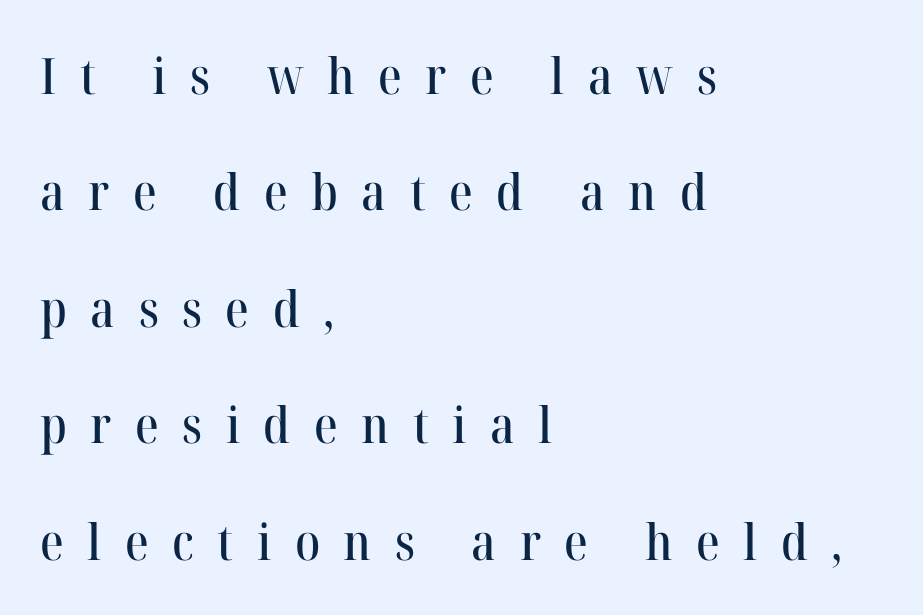
The foot of each line stays bare and open. Note the varied advance widths — an 'i' is clearly narrower than an 'm'. Caption: multi-line text, flush left, ragged right. Honestly, the letter spacing is so wide it's the main thing you notice. Font category for this specimen: serif.
